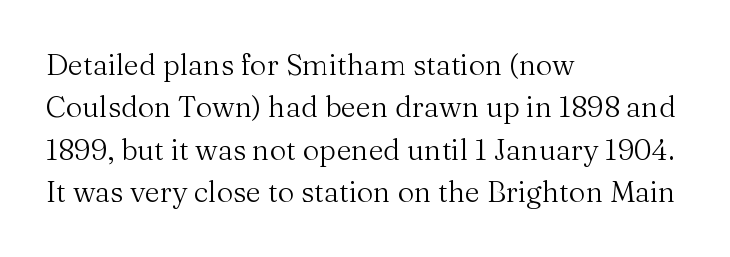
The image shows 29 px regular-weight serif type, upright; set left-aligned, normal line spacing (1.46x), normal letter spacing, not underlined; medium stroke contrast and a medium x-height.
